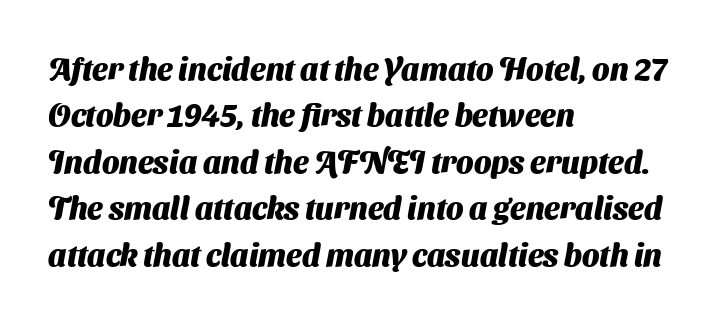
Here the glyphs are tracked normally, forming tight word shapes. Spacing verdict: proportional, widths tailored to each character. Is there much room between lines? A standard amount, neither cramped nor airy. Descenders are the only things crossing below the line.
